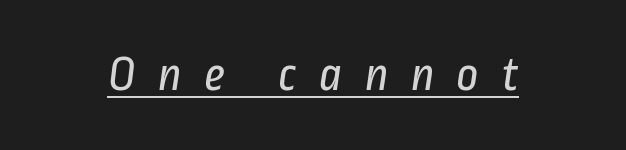
The specimen includes a rule beneath the text block's lines. Is this a fixed-width face? No — the glyphs have proportional, varying widths. Spacing between characters has been opened up far beyond the box default. Compared with a typical body face, this is equally light or lighter still. Look at the bottom of the vertical strokes: they stop flat, with no serifs.
